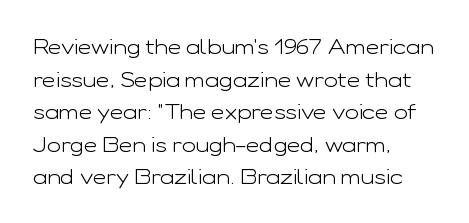
The image shows 21 px text type, upright; set left-aligned, normal line spacing (1.55x), normal letter spacing, not underlined.
